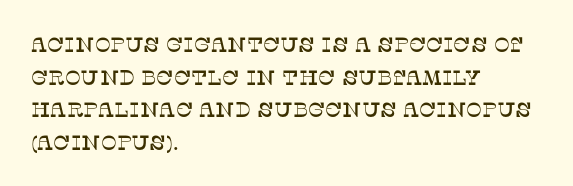
Q: Is the text italic (slanted)? A: No, it is upright.
Q: Is the text underlined? A: No.
Q: How is the paragraph aligned? A: Left-aligned.
Q: Is the spacing between letters normal or unusually wide? A: Normal.
Q: Is the spacing between lines tight, normal or loose? A: Normal.
